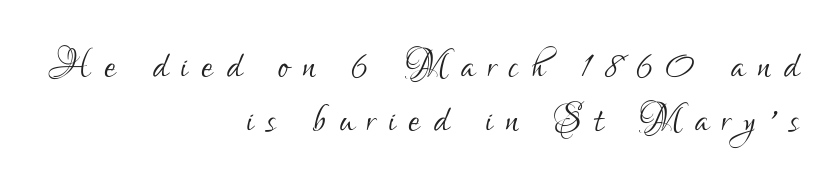
{"serif": "no", "bold": "no", "weight": "light", "width": "condensed", "stroke_contrast": "low", "x_height": "small", "monospaced": "no", "underline": "no", "align": "right", "line_spacing": "tight", "line_spacing_ratio": 1.06, "letter_spacing": "wide", "letter_spacing_em": 0.26, "glyph_px": 51}
